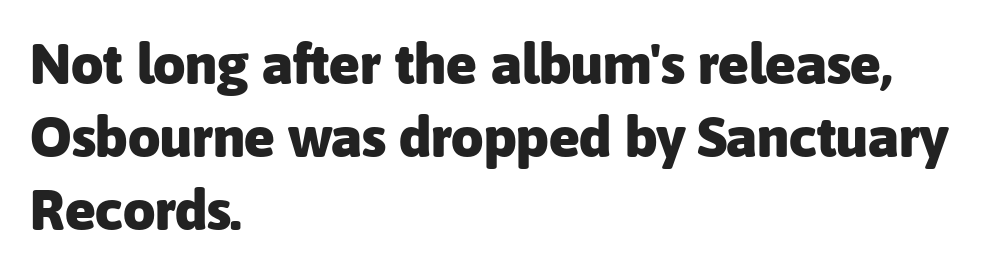
Q: Is the text bold? A: Yes.
Q: Is the text italic (slanted)? A: No, it is upright.
Q: Is the typeface a serif or a sans-serif typeface? A: Sans-serif.
Q: Is the text underlined? A: No.
Q: How is the paragraph aligned? A: Left-aligned.
Q: Is the spacing between letters normal or unusually wide? A: Normal.
Q: Is the spacing between lines tight, normal or loose? A: Normal.
Q: Width (condensed, normal, or wide)? A: Normal.
Q: Stroke contrast? A: Low.
Q: x-height? A: Medium.
Q: Monospaced? A: No.
